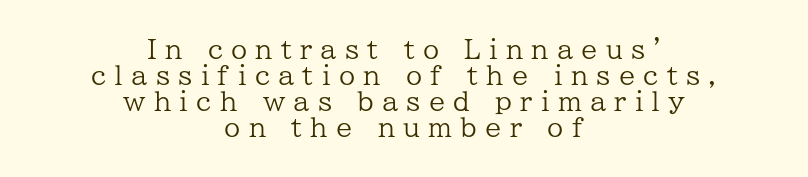
{"italic": "no", "bold": "no", "underline": "no", "align": "center", "line_spacing": "tight", "line_spacing_ratio": 1.0, "letter_spacing": "wide", "letter_spacing_em": 0.32, "glyph_px": 26}
